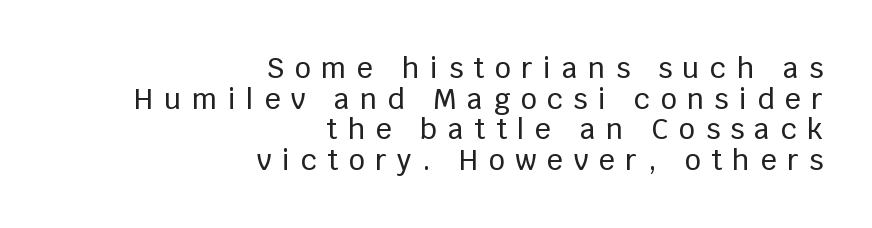
The image shows 28 px sans-serif type, upright; set right-aligned, tight line spacing (1.09x), unusually wide letter spacing (+0.38 em), not underlined; low stroke contrast and a large x-height.
